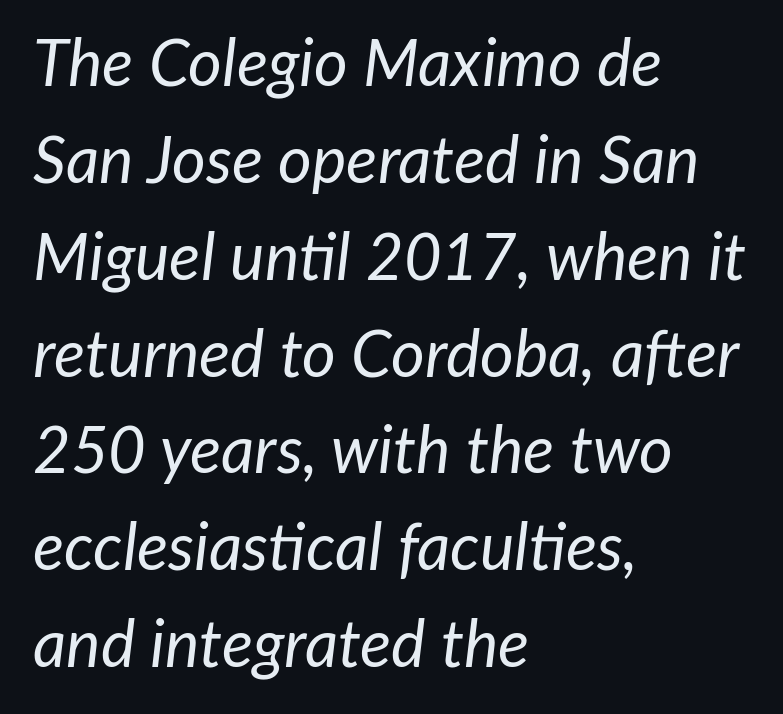
Style check: oblique. The rows are spaced the way most documents space them. The ragged edge is on the right, which tells us the setting is flush left. Note the varied advance widths — an 'i' is clearly narrower than an 'm'. A light-to-regular cut is what we see here. Short note: letters normally spaced.
